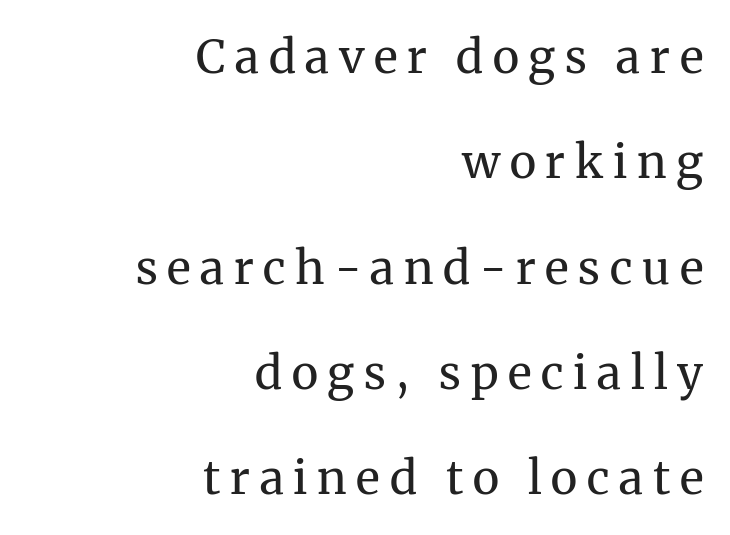
{"serif": "yes", "italic": "no", "bold": "no", "weight": "regular", "width": "normal", "stroke_contrast": "medium", "x_height": "medium", "monospaced": "no", "underline": "no", "align": "right", "line_spacing": "loose", "line_spacing_ratio": 2.29, "letter_spacing": "wide", "letter_spacing_em": 0.21, "glyph_px": 46}
